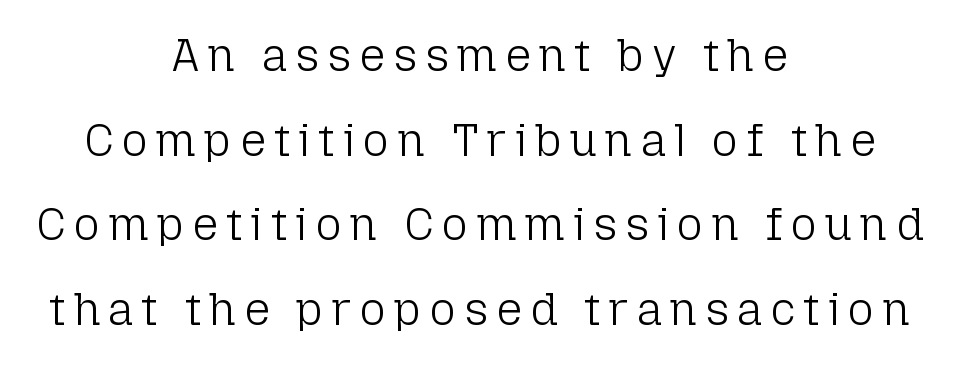
The image shows 45 px light sans-serif type, upright; set centered, line spacing 1.88x, not underlined; low stroke contrast and a medium x-height.
